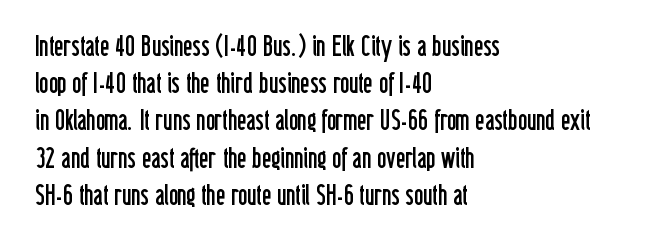
{"serif": "no", "italic": "no", "bold": "no", "weight": "regular", "width": "condensed", "stroke_contrast": "low", "x_height": "medium", "monospaced": "no", "underline": "no", "align": "left", "line_spacing": "normal", "line_spacing_ratio": 1.33, "letter_spacing": "normal", "letter_spacing_em": 0.0, "glyph_px": 28}
